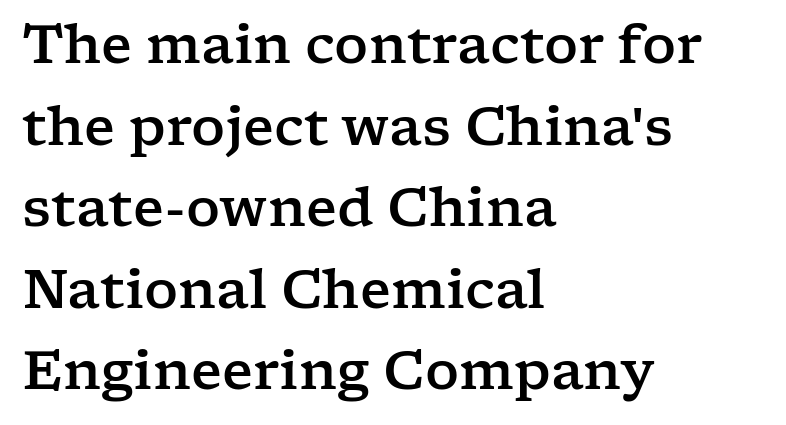
The image shows 53 px wide serif type, upright; set left-aligned, normal line spacing (1.54x), normal letter spacing, not underlined; low stroke contrast and a medium x-height.
